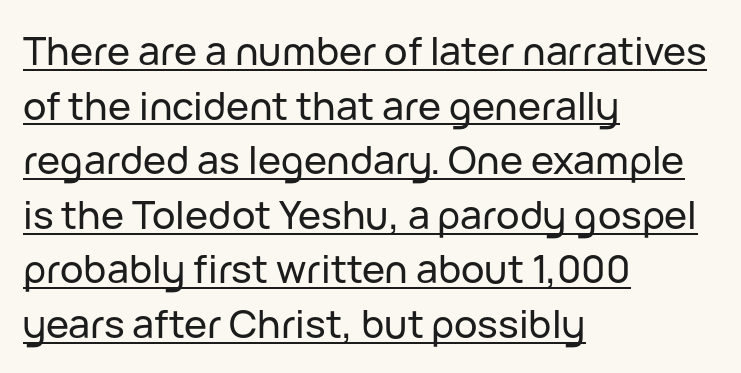
Proportional: the letters do not fall into vertical columns. The typography opts for an upright posture over an oblique one. Beneath each row of characters lies a ruled line. All the whitespace from short lines collects on the right. Honestly, the letter spacing is just normal — you wouldn't notice it.
